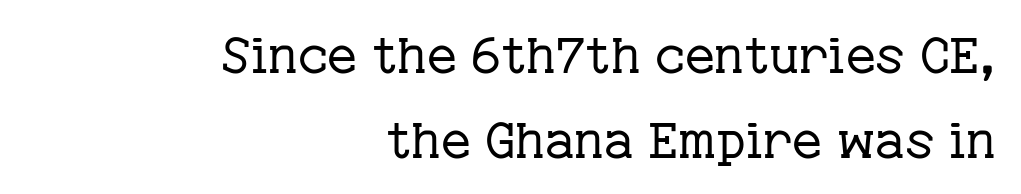
{"serif": "yes", "italic": "no", "bold": "no", "weight": "regular", "width": "normal", "stroke_contrast": "low", "x_height": "medium", "monospaced": "no", "underline": "no", "align": "right", "line_spacing": "normal", "line_spacing_ratio": 1.66, "letter_spacing": "normal", "letter_spacing_em": 0.0, "glyph_px": 51}
